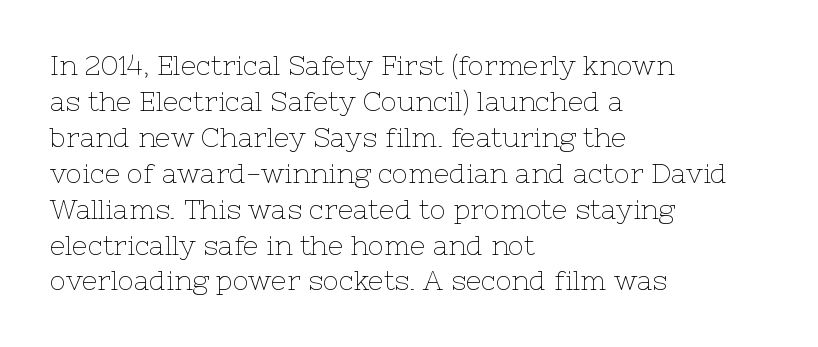
Q: Is the text bold? A: No.
Q: Is the text italic (slanted)? A: No, it is upright.
Q: Is the text underlined? A: No.
Q: How is the paragraph aligned? A: Left-aligned.
Q: Is the spacing between letters normal or unusually wide? A: Normal.
Q: Is the spacing between lines tight, normal or loose? A: Normal.
